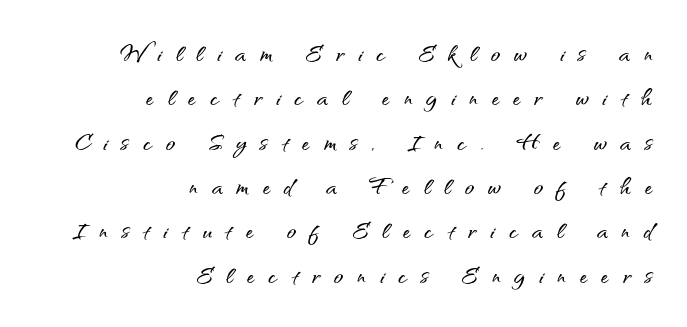
Does extra space separate the letters? Yes, quite a lot of it. Nothing sits at the stroke ends, so this counts as sans-serif. Baseline-to-baseline distance is the conventional proportion of letter height. Varying glyph widths throughout — classic text-font behaviour.
